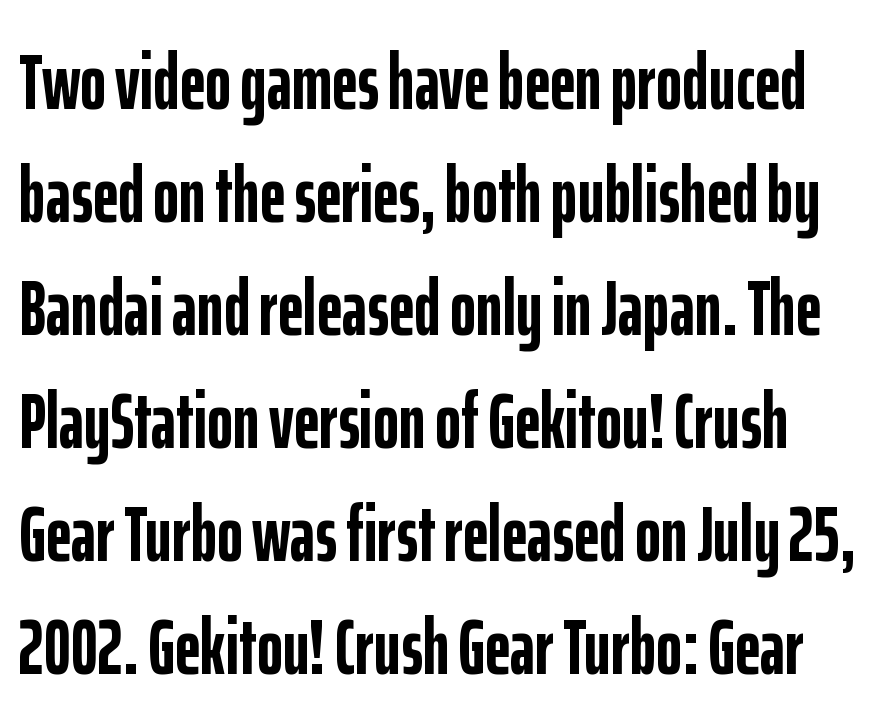
Looks like regular typesetting: each glyph gets only the width it needs. Heavy-handed strokes throughout: this text is bold. No italicization has been applied; the sample stays upright. Regular leading.
